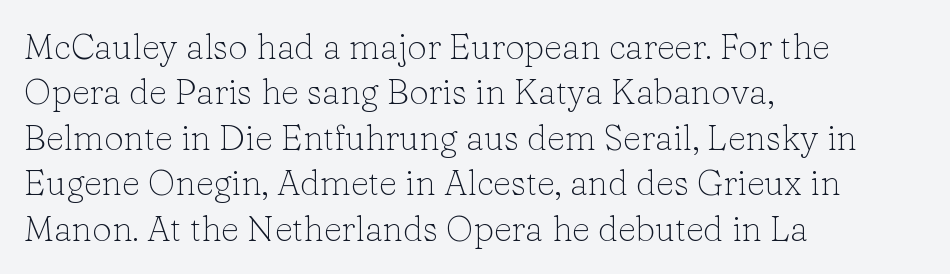
The type is set solid horizontally, with unmodified tracking. Does the copy run flush right? No — it runs flush left. No chunkiness to these letters — they're not bold. You could not count columns in this text — the font is proportionally spaced. Vertically, the passage feels balanced, rows spaced as you'd expect. Serif or sans? Serif — the stroke terminals have little feet.
